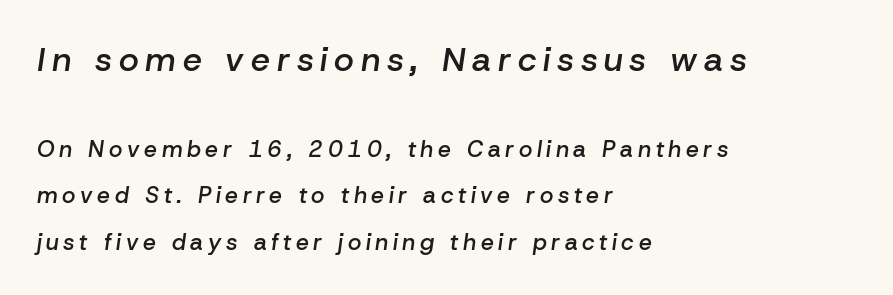
Q: Is the text bold? A: Semi-bold.
Q: Is the text italic (slanted)? A: Yes, it leans right by about 8 degrees.
Q: Is the text underlined? A: No.
Q: How is the paragraph aligned? A: Left-aligned.
Q: Is the spacing between letters normal or unusually wide? A: Unusually wide.
Q: Is the spacing between lines tight, normal or loose? A: Loose.
Q: Which block of text is set in a larger size, the first (top) or the second (bottom)? A: The first (top) one.
Q: Width (condensed, normal, or wide)? A: Normal.
Q: Stroke contrast? A: Low.
Q: x-height? A: Medium.
Q: Monospaced? A: No.
